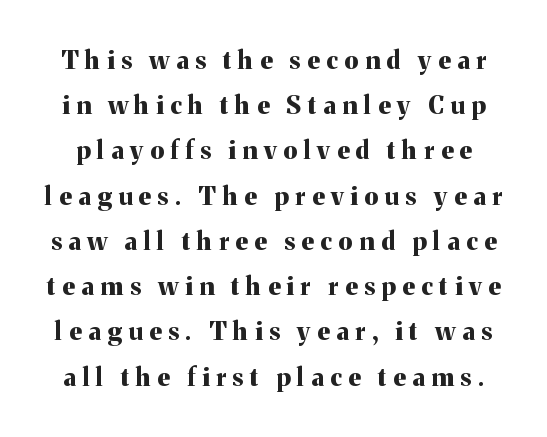
The gap between lines stays unmarked. In terms of weight, the rendering is a true, heavy bold. A typesetter would call this heavily tracked-out type. If you drew a line through each stem, it would be perfectly vertical.
